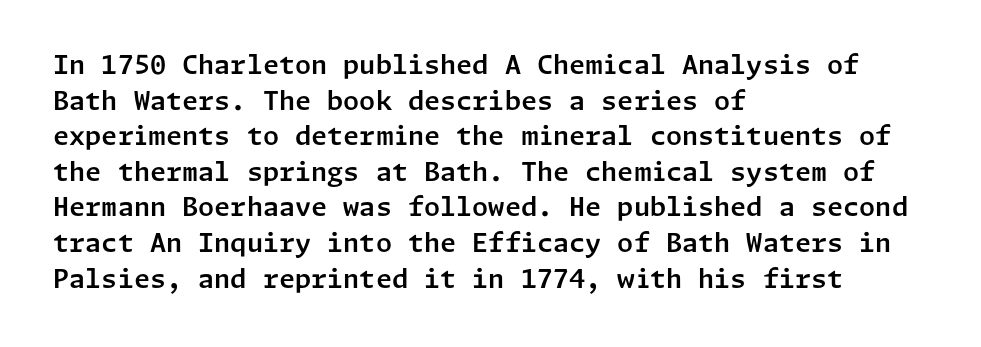
The image shows 26 px text type, upright; set left-aligned, normal line spacing (1.37x), normal letter spacing, not underlined.
